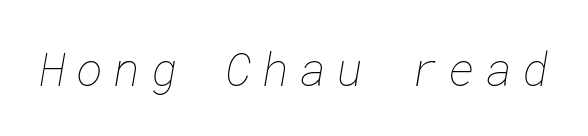
Q: Is the text bold? A: No.
Q: Is the text underlined? A: No.
Q: Is the spacing between letters normal or unusually wide? A: Unusually wide.
Q: Width (condensed, normal, or wide)? A: Normal.
Q: Stroke contrast? A: Low.
Q: x-height? A: Medium.
